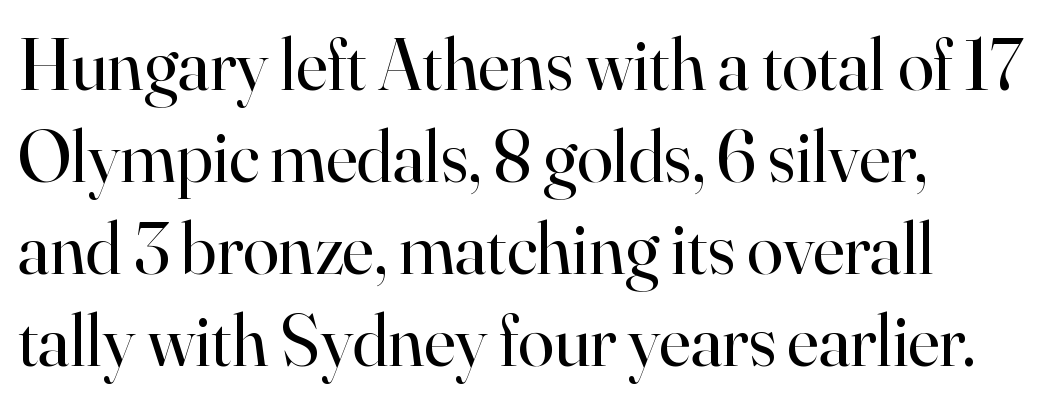
Q: Is the text bold? A: No.
Q: Is the text italic (slanted)? A: No, it is upright.
Q: Is the typeface a serif or a sans-serif typeface? A: Serif.
Q: Is the text underlined? A: No.
Q: Is the spacing between letters normal or unusually wide? A: Normal.
Q: Is the spacing between lines tight, normal or loose? A: Normal.
Q: Width (condensed, normal, or wide)? A: Normal.
Q: Stroke contrast? A: High.
Q: x-height? A: Small.
Q: Monospaced? A: No.
